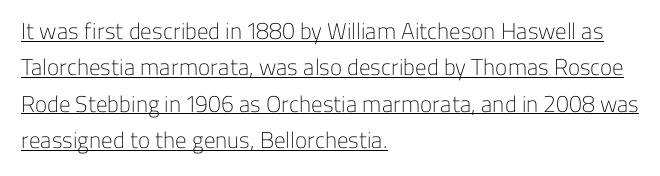
A baseline rule has been typeset under these characters. One-word summary of the alignment: left. The type is set solid horizontally, with unmodified tracking. Evenly set lines give the paragraph a standard silhouette. This reads as an unemphasized weight, regular at the heaviest.
